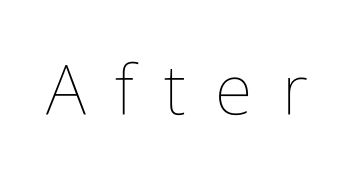
Q: Is the text bold? A: No.
Q: Is the text italic (slanted)? A: No, it is upright.
Q: Is the text underlined? A: No.
Q: Is the spacing between letters normal or unusually wide? A: Unusually wide.
Q: Width (condensed, normal, or wide)? A: Condensed.
Q: Stroke contrast? A: Low.
Q: x-height? A: Medium.
Q: Monospaced? A: No.
